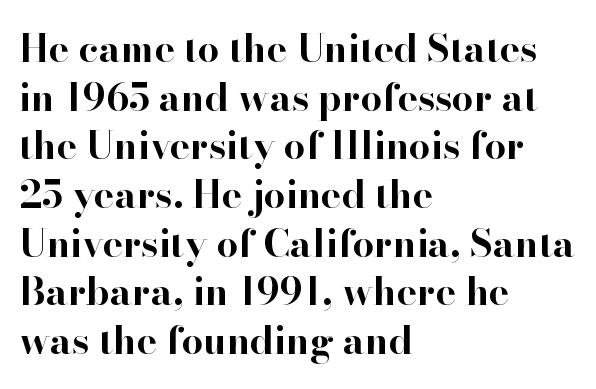
The image shows 38 px bold serif type, upright; set left-aligned, normal line spacing (1.28x), normal letter spacing, not underlined; high stroke contrast and a small x-height.
